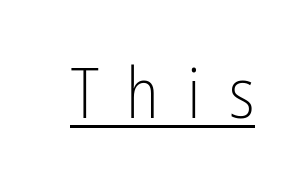
Q: Is the text bold? A: No.
Q: Is the text italic (slanted)? A: No, it is upright.
Q: Is the typeface a serif or a sans-serif typeface? A: Sans-serif.
Q: Is the text underlined? A: Yes.
Q: Is the spacing between letters normal or unusually wide? A: Unusually wide.
Q: Width (condensed, normal, or wide)? A: Condensed.
Q: Stroke contrast? A: Low.
Q: x-height? A: Medium.
Q: Monospaced? A: No.
